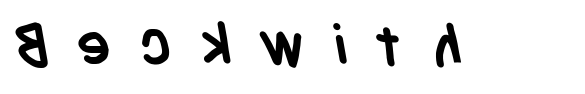
The image shows 57 px semibold, condensed sans-serif type; set unusually wide letter spacing (+0.49 em), not underlined; low stroke contrast and a large x-height.
